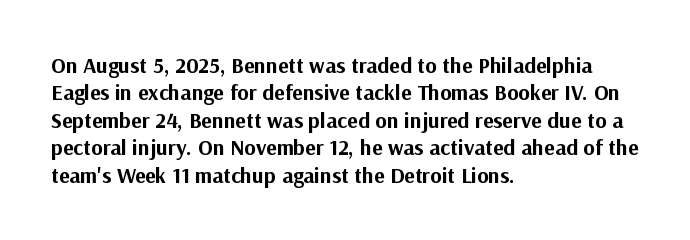
{"italic": "no", "bold": "yes", "underline": "no", "align": "left", "line_spacing": "normal", "line_spacing_ratio": 1.25, "letter_spacing": "normal", "letter_spacing_em": 0.0, "glyph_px": 22}
